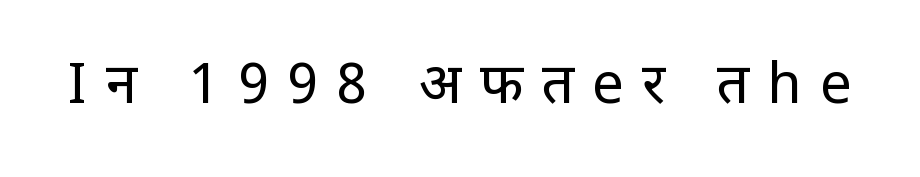
Q: Is the text bold? A: No.
Q: Is the text italic (slanted)? A: No, it is upright.
Q: Is the typeface a serif or a sans-serif typeface? A: Sans-serif.
Q: Is the text underlined? A: No.
Q: Is the spacing between letters normal or unusually wide? A: Unusually wide.
Q: Width (condensed, normal, or wide)? A: Condensed.
Q: Stroke contrast? A: Low.
Q: x-height? A: Large.
Q: Monospaced? A: No.
